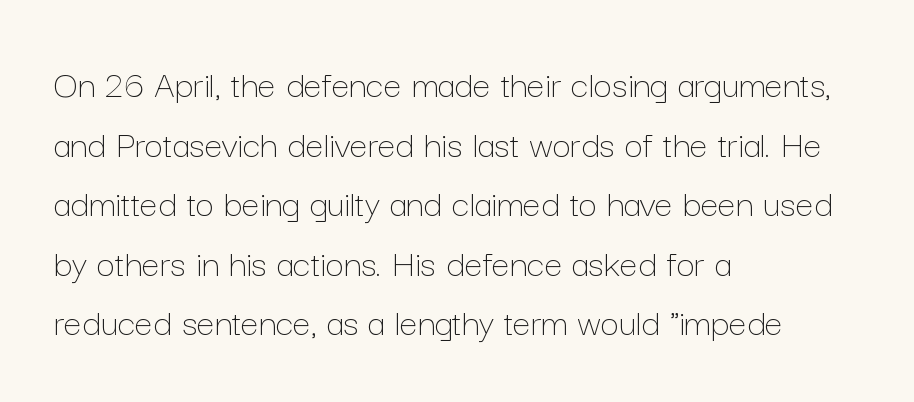
The image shows 40 px thin type, upright; set left-aligned, normal line spacing (1.49x), normal letter spacing, not underlined; low stroke contrast and a medium x-height.
